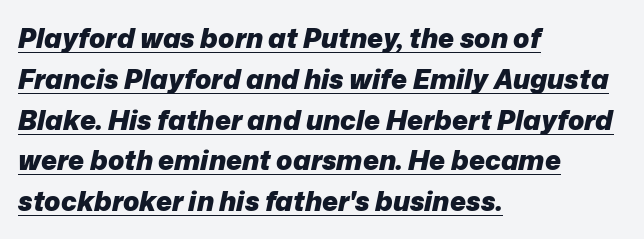
The gaps between neighbouring characters are ordinary and unremarkable. Summary of vertical rhythm: regular, with standard interline spacing. The passage shown is emphatically bold. Is the type slanted? Yes — the strokes lean at a clear angle.
